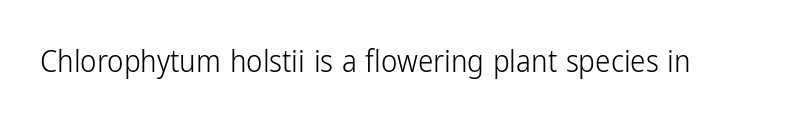
Here the designer chose a conventional face with non-uniform glyph widths. Serif or sans? Sans — the stroke terminals are bare. The lettering holds an erect, upright posture throughout. A quiet, ordinary-to-light weight characterises the typeface. The gaps between neighbouring characters are ordinary and unremarkable.
